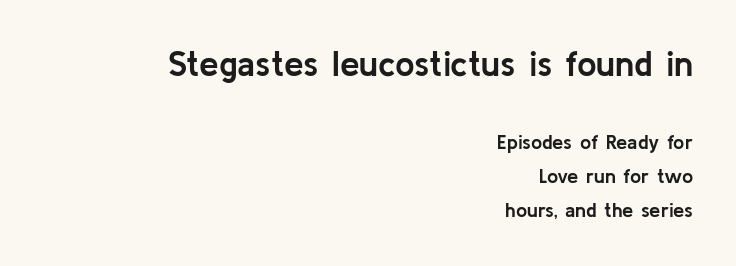
{"serif": "no", "italic": "no", "bold": "yes", "weight": "semibold", "width": "normal", "stroke_contrast": "low", "x_height": "medium", "monospaced": "no", "underline": "no", "align": "right", "line_spacing": "normal", "line_spacing_ratio": 1.7, "letter_spacing": "normal", "letter_spacing_em": 0.0, "larger_block": "first", "size_ratio": 1.75, "glyph_px": 35}
